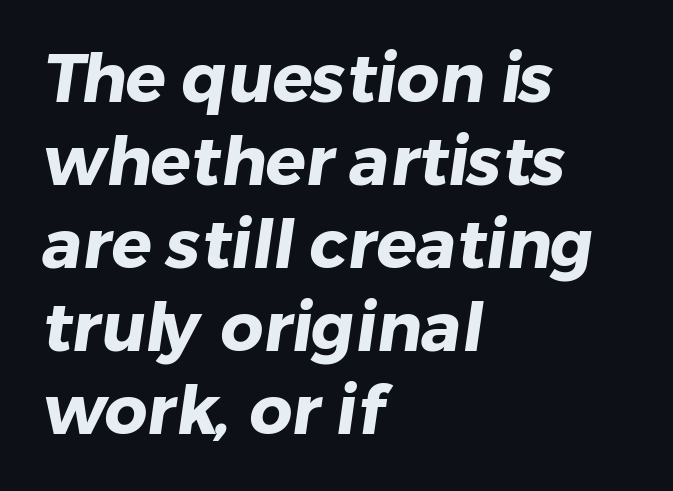
The image shows 67 px heavy sans-serif type; set left-aligned, line spacing 1.24x, normal letter spacing, not underlined; low stroke contrast and a medium x-height.
